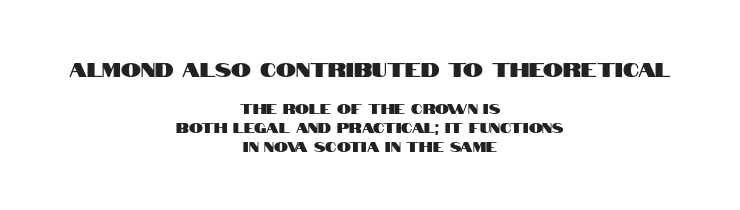
{"italic": "no", "underline": "no", "align": "center", "line_spacing": "normal", "line_spacing_ratio": 1.38, "letter_spacing": "normal", "letter_spacing_em": 0.0, "larger_block": "first", "size_ratio": 1.43, "glyph_px": 20}
